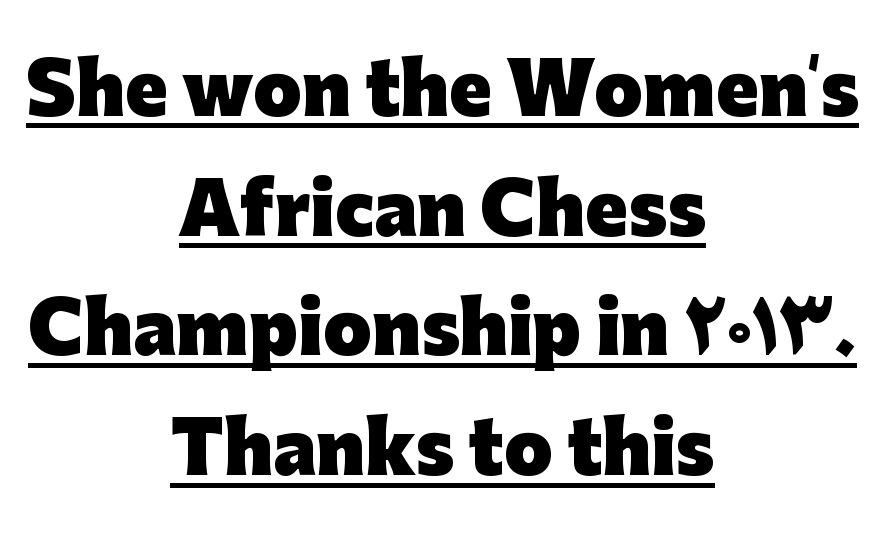
Q: Is the text bold? A: Yes.
Q: Is the text italic (slanted)? A: No, it is upright.
Q: Is the typeface a serif or a sans-serif typeface? A: Sans-serif.
Q: Is the text underlined? A: Yes.
Q: How is the paragraph aligned? A: Centered.
Q: Is the spacing between letters normal or unusually wide? A: Normal.
Q: Width (condensed, normal, or wide)? A: Normal.
Q: Stroke contrast? A: Low.
Q: x-height? A: Medium.
Q: Monospaced? A: No.
